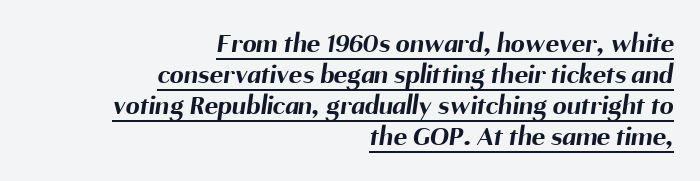
Q: Is the text bold? A: Yes.
Q: Is the typeface a serif or a sans-serif typeface? A: Sans-serif.
Q: Is the text underlined? A: Yes.
Q: How is the paragraph aligned? A: Right-aligned.
Q: Is the spacing between letters normal or unusually wide? A: Normal.
Q: Is the spacing between lines tight, normal or loose? A: Tight.
Q: Width (condensed, normal, or wide)? A: Normal.
Q: Stroke contrast? A: Medium.
Q: x-height? A: Medium.
Q: Monospaced? A: No.
